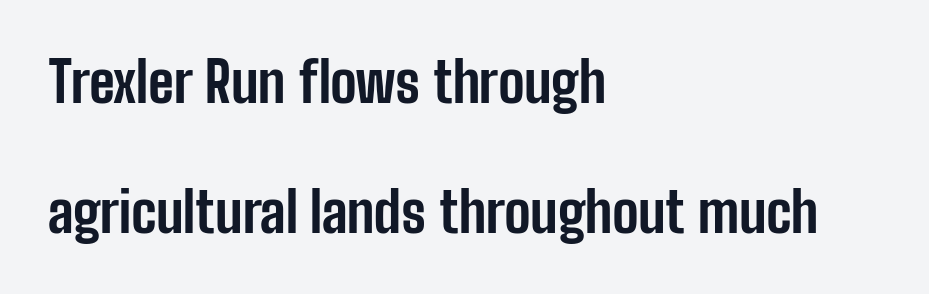
Q: Is the text bold? A: Yes.
Q: Is the text italic (slanted)? A: No, it is upright.
Q: Is the typeface a serif or a sans-serif typeface? A: Sans-serif.
Q: Is the text underlined? A: No.
Q: How is the paragraph aligned? A: Left-aligned.
Q: Is the spacing between letters normal or unusually wide? A: Normal.
Q: Is the spacing between lines tight, normal or loose? A: Loose.
Q: Width (condensed, normal, or wide)? A: Condensed.
Q: Stroke contrast? A: Low.
Q: x-height? A: Medium.
Q: Monospaced? A: No.
